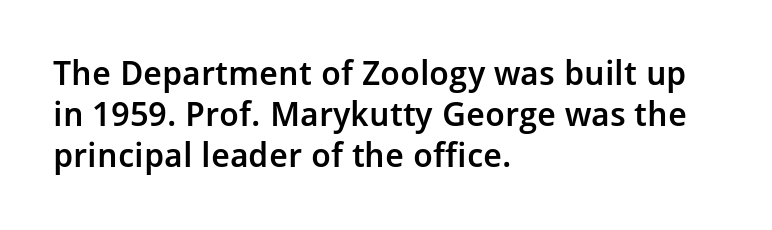
Serif or sans? Sans — the stroke terminals are bare. A clean baseline with only descenders dipping below it. These lines are rendered in a variable-pitch font. Words appear dense and cohesive because spacing is normal.
